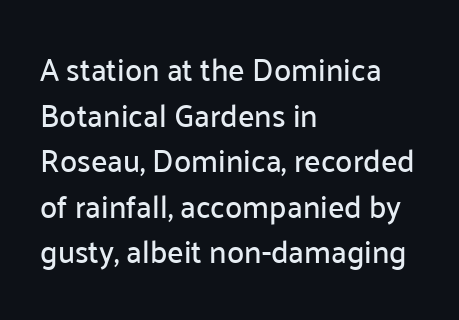
Q: Is the text italic (slanted)? A: No, it is upright.
Q: Is the typeface a serif or a sans-serif typeface? A: Sans-serif.
Q: Is the text underlined? A: No.
Q: How is the paragraph aligned? A: Left-aligned.
Q: Is the spacing between letters normal or unusually wide? A: Normal.
Q: Is the spacing between lines tight, normal or loose? A: Normal.
Q: Width (condensed, normal, or wide)? A: Normal.
Q: Stroke contrast? A: Low.
Q: x-height? A: Medium.
Q: Monospaced? A: No.
